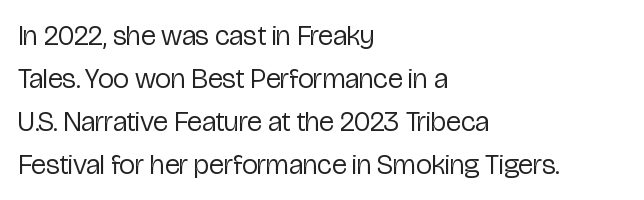
The image shows 28 px regular-weight, condensed sans-serif type, upright; set left-aligned, normal line spacing (1.53x), normal letter spacing, not underlined; low stroke contrast and a medium x-height.
